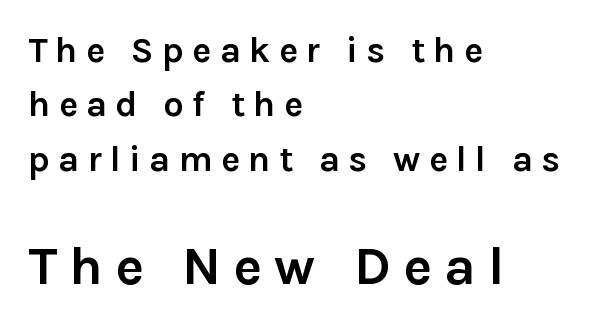
In terms of weight, the rendering is a true, heavy bold. Stroke terminals: plain, sans-serif. Looks like regular typesetting: each glyph gets only the width it needs. Glyph-to-glyph distance is far greater than everyday printed text.
